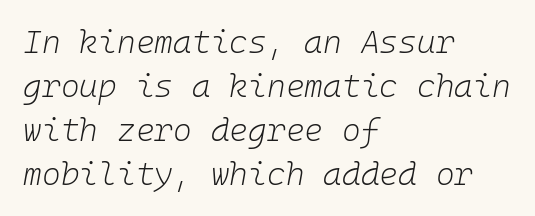
There is no visible air inserted between adjacent glyphs. A typesetter would mark this as italic. The passage shown is not bold in any degree. Here the designer chose a console-style face with uniform glyph widths. Is the block centered? No — it sits flush against the left margin. Bare-footed words on every line.
